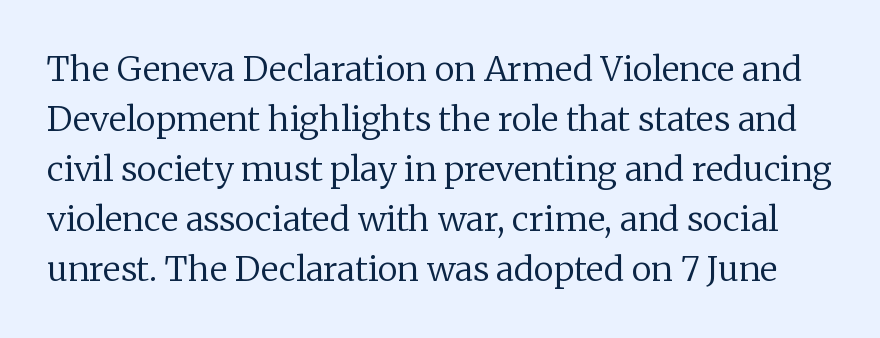
{"serif": "yes", "italic": "no", "bold": "no", "weight": "regular", "width": "normal", "stroke_contrast": "low", "x_height": "medium", "monospaced": "no", "underline": "no", "line_spacing": "normal", "line_spacing_ratio": 1.47, "letter_spacing": "normal", "letter_spacing_em": 0.0, "glyph_px": 34}
